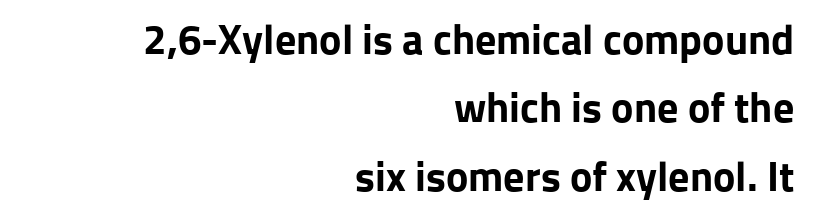
Q: Is the text bold? A: Yes.
Q: Is the text italic (slanted)? A: No, it is upright.
Q: Is the typeface a serif or a sans-serif typeface? A: Sans-serif.
Q: Is the text underlined? A: No.
Q: How is the paragraph aligned? A: Right-aligned.
Q: Is the spacing between letters normal or unusually wide? A: Normal.
Q: Is the spacing between lines tight, normal or loose? A: Normal.
Q: Width (condensed, normal, or wide)? A: Normal.
Q: Stroke contrast? A: Low.
Q: x-height? A: Medium.
Q: Monospaced? A: No.
